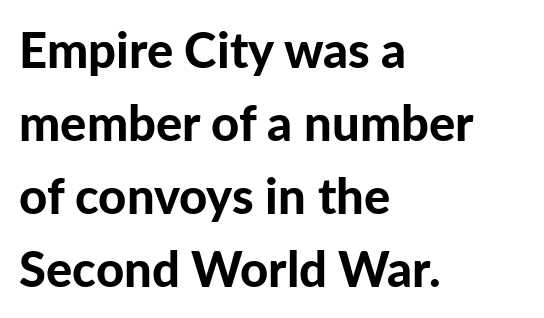
The image shows 49 px bold sans-serif type, upright; set left-aligned, normal line spacing (1.49x), normal letter spacing, not underlined; low stroke contrast and a medium x-height.
